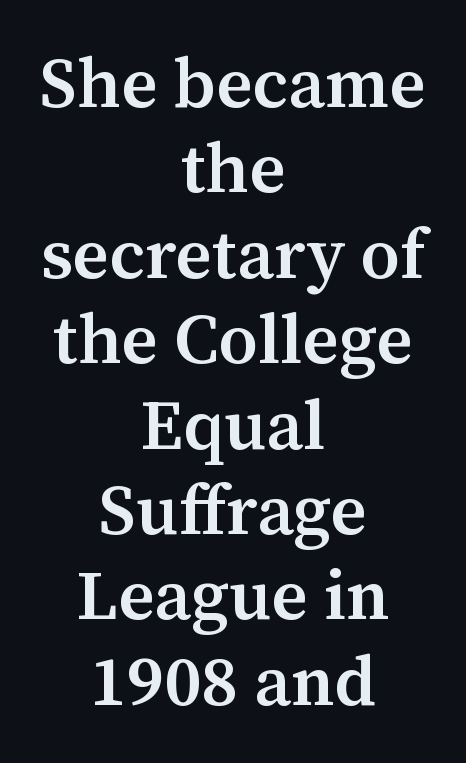
The image shows 70 px semibold serif type, upright; set centered, line spacing 1.22x, normal letter spacing, not underlined; medium stroke contrast and a medium x-height.
